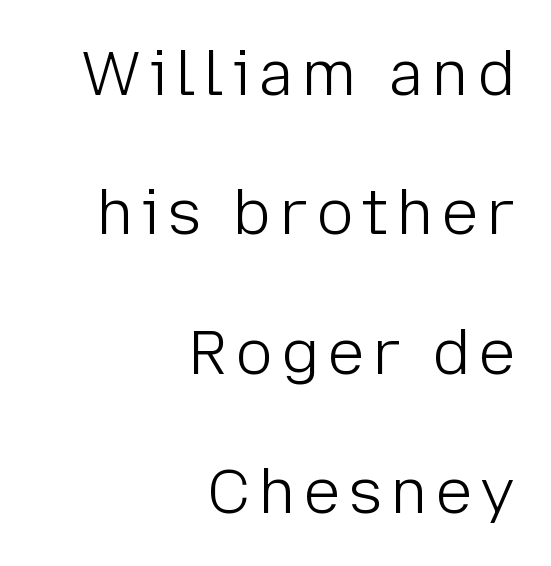
{"serif": "no", "italic": "no", "bold": "no", "weight": "light", "width": "normal", "stroke_contrast": "low", "x_height": "medium", "monospaced": "no", "underline": "no", "align": "right", "line_spacing": "loose", "line_spacing_ratio": 2.25, "glyph_px": 62}
